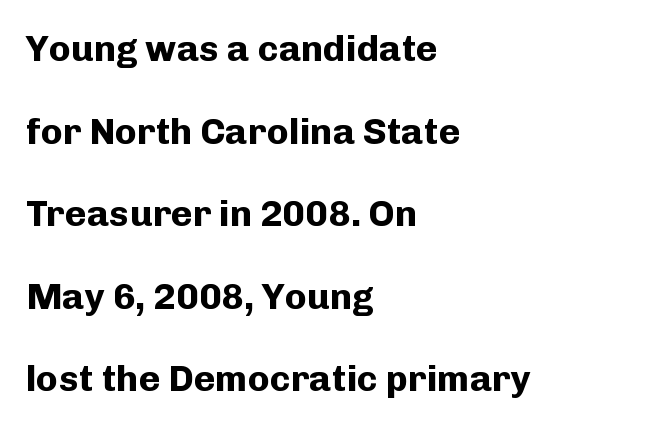
The image shows 37 px bold sans-serif type, upright; set left-aligned, loose line spacing (2.23x), normal letter spacing, not underlined; low stroke contrast and a medium x-height.
